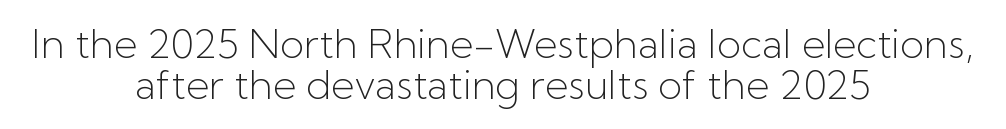
Each letter's strokes conclude bluntly, with no projecting serifs. Descender tails drop into unmarked territory. Tall strokes in this sample are plumb rather than angled. The designer dialed line spacing down below the default. A light-to-regular cut is what we see here. Varying glyph widths throughout — classic text-font behaviour.
